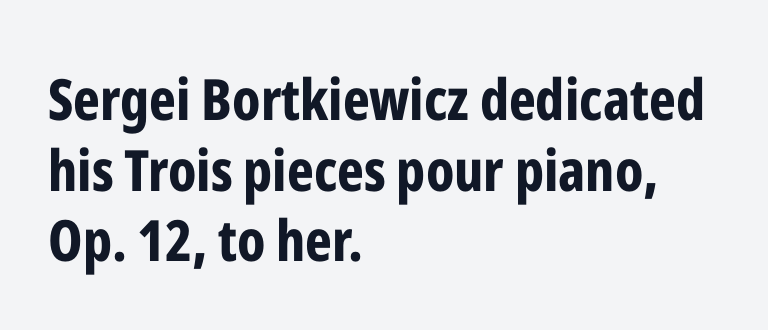
Q: Is the text bold? A: Yes.
Q: Is the text italic (slanted)? A: No, it is upright.
Q: Is the typeface a serif or a sans-serif typeface? A: Sans-serif.
Q: Is the text underlined? A: No.
Q: How is the paragraph aligned? A: Left-aligned.
Q: Is the spacing between letters normal or unusually wide? A: Normal.
Q: Width (condensed, normal, or wide)? A: Condensed.
Q: Stroke contrast? A: Low.
Q: x-height? A: Medium.
Q: Monospaced? A: No.
